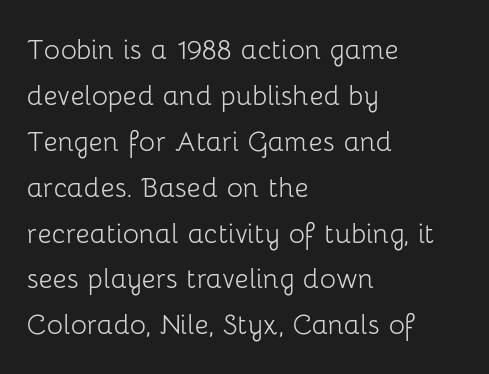
{"serif": "no", "italic": "no", "bold": "no", "weight": "light", "width": "normal", "stroke_contrast": "low", "x_height": "medium", "monospaced": "no", "underline": "no", "align": "left", "line_spacing": "normal", "line_spacing_ratio": 1.35, "letter_spacing": "normal", "letter_spacing_em": 0.0, "glyph_px": 34}
